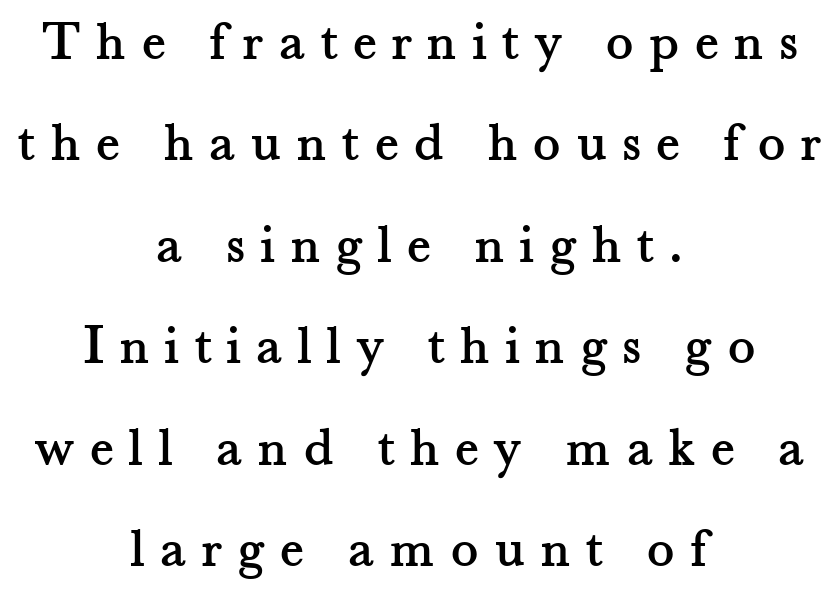
{"serif": "yes", "italic": "no", "width": "normal", "stroke_contrast": "medium", "x_height": "small", "monospaced": "no", "underline": "no", "align": "center", "line_spacing_ratio": 1.78, "letter_spacing": "wide", "letter_spacing_em": 0.27, "glyph_px": 57}
